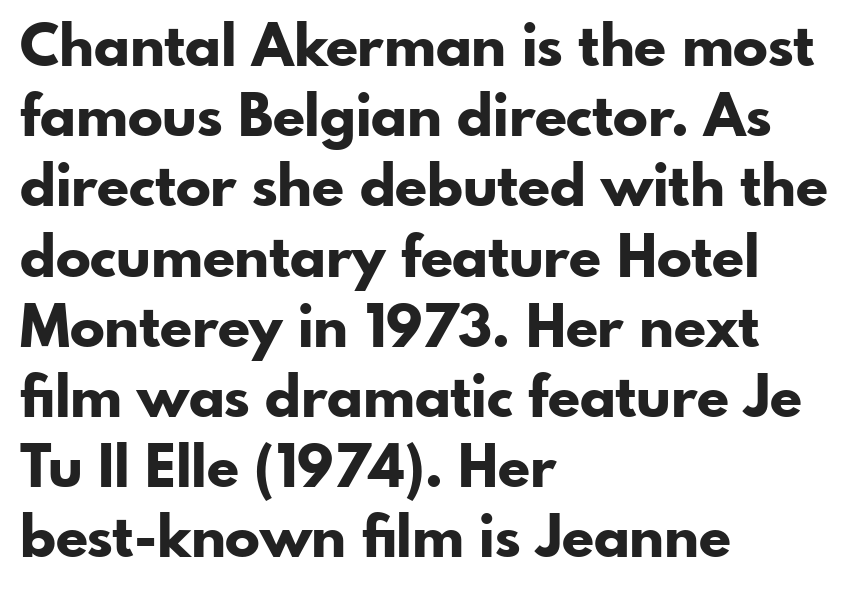
{"serif": "no", "italic": "no", "bold": "yes", "weight": "bold", "width": "normal", "stroke_contrast": "low", "x_height": "small", "monospaced": "no", "underline": "no", "align": "left", "line_spacing_ratio": 1.21, "letter_spacing": "normal", "letter_spacing_em": 0.0, "glyph_px": 58}
